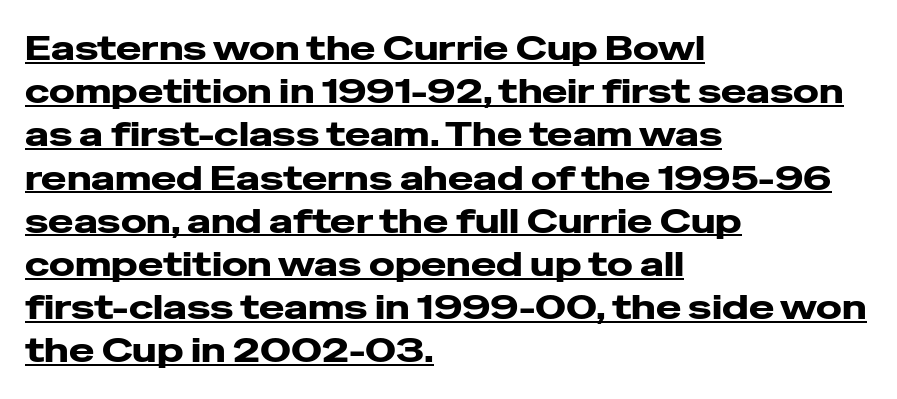
{"serif": "no", "italic": "no", "bold": "yes", "weight": "heavy", "width": "wide", "stroke_contrast": "low", "x_height": "medium", "monospaced": "no", "underline": "yes", "align": "left", "line_spacing": "normal", "line_spacing_ratio": 1.27, "letter_spacing": "normal", "letter_spacing_em": 0.0, "glyph_px": 34}
